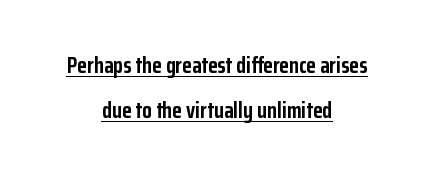
Q: Is the text bold? A: Yes.
Q: Is the text italic (slanted)? A: No, it is upright.
Q: Is the text underlined? A: Yes.
Q: How is the paragraph aligned? A: Centered.
Q: Is the spacing between letters normal or unusually wide? A: Normal.
Q: Is the spacing between lines tight, normal or loose? A: Loose.
